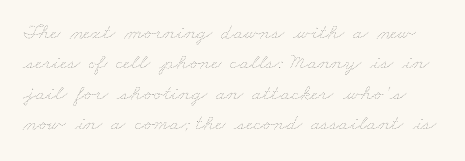
The image shows 22 px text type; set normal line spacing (1.38x), normal letter spacing, not underlined.
